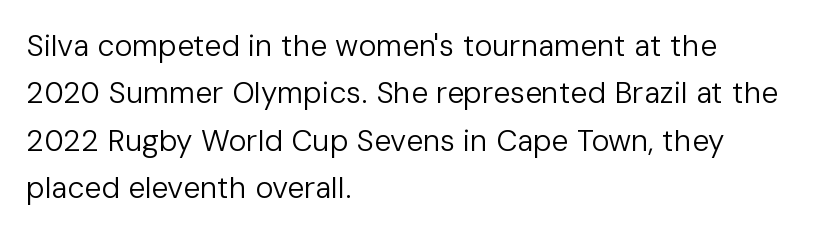
The gaps between neighbouring characters are ordinary and unremarkable. This sample is left-justified, so line endings fall wherever the words run out. Does the type have serifs? No, each stem ends abruptly. Honestly, there is no underline to notice here at all. No heavy texture on the line: the type isn't bold.
